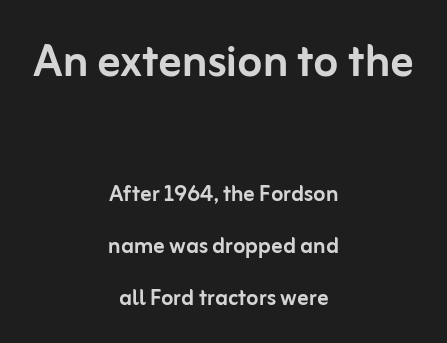
Q: Is the text italic (slanted)? A: No, it is upright.
Q: Is the typeface a serif or a sans-serif typeface? A: Sans-serif.
Q: Is the text underlined? A: No.
Q: How is the paragraph aligned? A: Centered.
Q: Is the spacing between letters normal or unusually wide? A: Normal.
Q: Which block of text is set in a larger size, the first (top) or the second (bottom)? A: The first (top) one.
Q: Width (condensed, normal, or wide)? A: Normal.
Q: Stroke contrast? A: Low.
Q: x-height? A: Medium.
Q: Monospaced? A: No.
